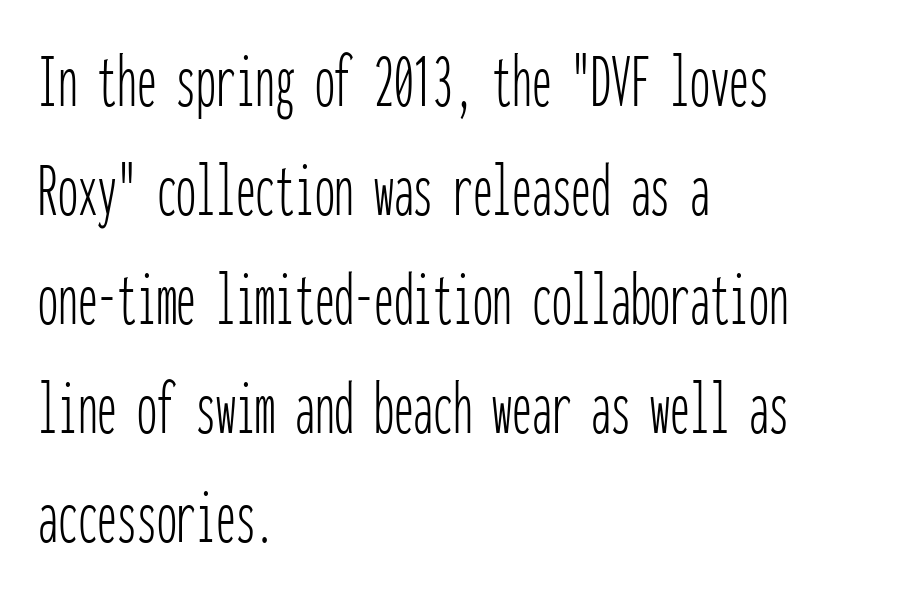
{"serif": "no", "italic": "no", "bold": "no", "weight": "thin", "width": "condensed", "stroke_contrast": "low", "x_height": "medium", "monospaced": "yes", "underline": "no", "align": "left", "line_spacing": "normal", "line_spacing_ratio": 1.38, "letter_spacing": "normal", "letter_spacing_em": 0.0, "glyph_px": 79}
